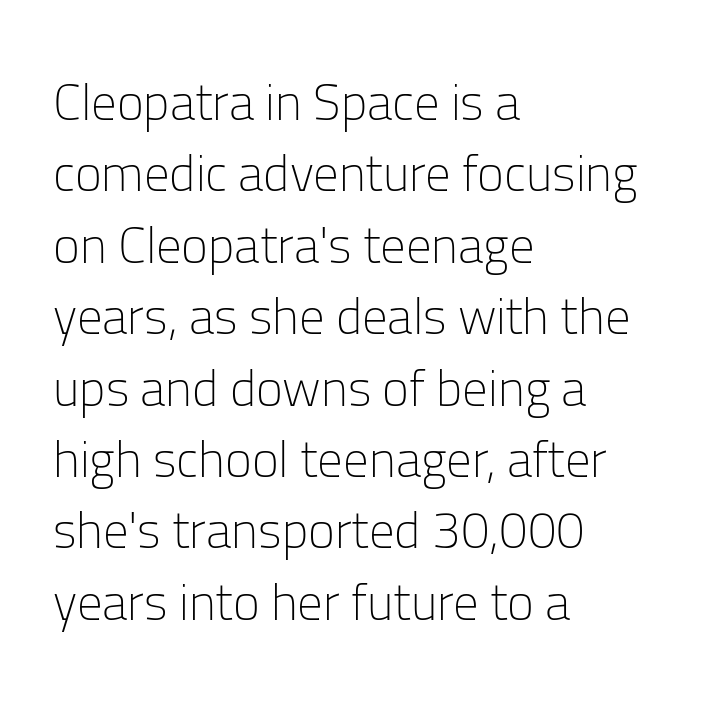
{"serif": "no", "italic": "no", "bold": "no", "weight": "light", "width": "normal", "stroke_contrast": "low", "x_height": "medium", "monospaced": "no", "underline": "no", "align": "left", "line_spacing": "normal", "line_spacing_ratio": 1.4, "letter_spacing": "normal", "letter_spacing_em": 0.0, "glyph_px": 51}
